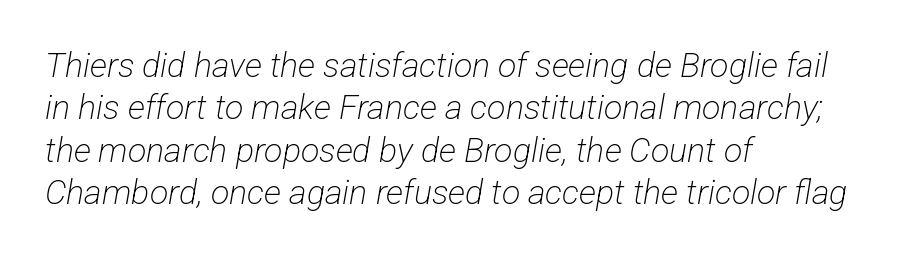
Q: Is the text bold? A: No.
Q: Is the typeface a serif or a sans-serif typeface? A: Sans-serif.
Q: Is the text underlined? A: No.
Q: How is the paragraph aligned? A: Left-aligned.
Q: Is the spacing between letters normal or unusually wide? A: Normal.
Q: Is the spacing between lines tight, normal or loose? A: Normal.
Q: Width (condensed, normal, or wide)? A: Condensed.
Q: Stroke contrast? A: Low.
Q: x-height? A: Medium.
Q: Monospaced? A: No.
